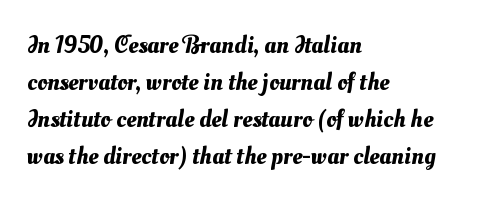
Q: Is the text underlined? A: No.
Q: How is the paragraph aligned? A: Left-aligned.
Q: Is the spacing between letters normal or unusually wide? A: Normal.
Q: Is the spacing between lines tight, normal or loose? A: Normal.
